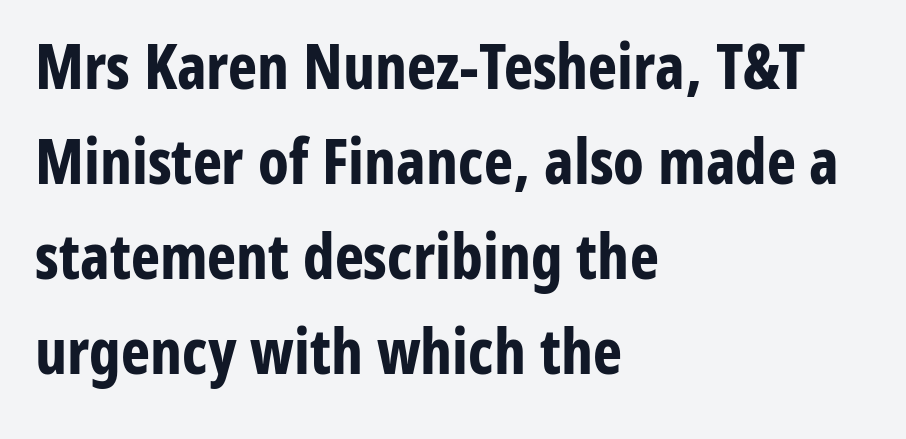
{"serif": "no", "italic": "no", "bold": "yes", "weight": "bold", "width": "condensed", "stroke_contrast": "low", "x_height": "medium", "monospaced": "no", "underline": "no", "align": "left", "line_spacing": "normal", "line_spacing_ratio": 1.53, "letter_spacing": "normal", "letter_spacing_em": 0.0, "glyph_px": 62}
